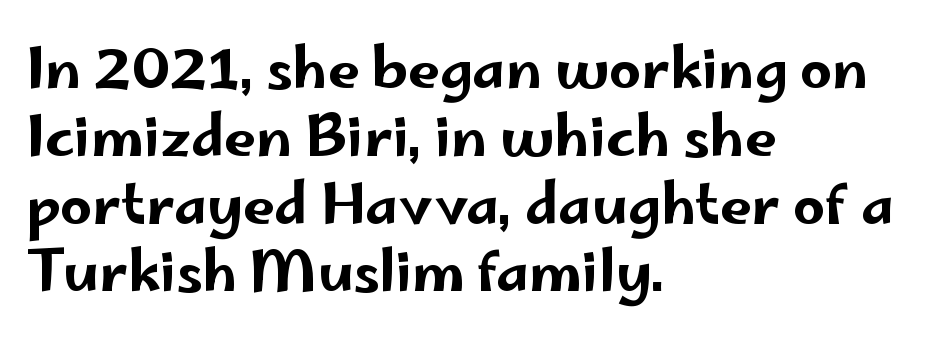
The image shows 56 px wide sans-serif type, upright; set left-aligned, line spacing 1.21x, normal letter spacing, not underlined; low stroke contrast and a small x-height.
